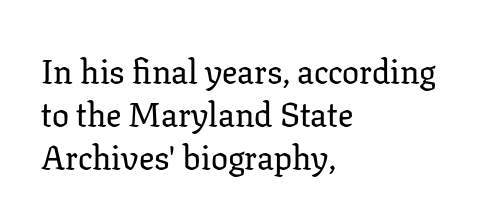
This sample uses plain, unmodified letter spacing. Notice how the passage keeps a crisp vertical edge on the left only. Is this a fixed-width face? No — the glyphs have proportional, varying widths. In terms of letterform style, serifs are clearly present. Italic: no, the glyphs are upright roman. Whoever set this chose a conventional vertical rhythm.
